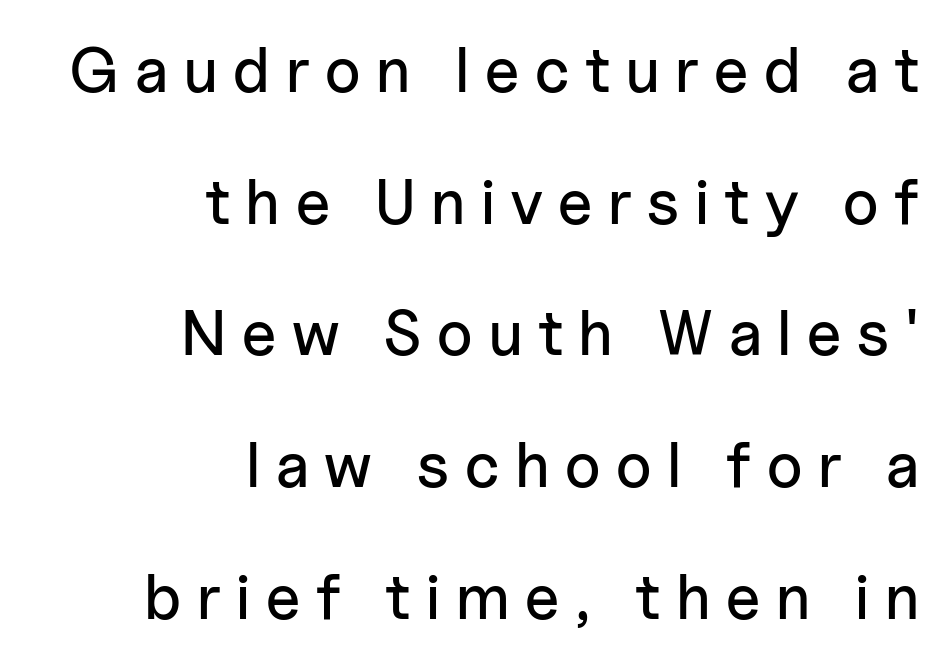
The image shows 63 px sans-serif type, upright; set right-aligned, loose line spacing (2.09x), unusually wide letter spacing (+0.25 em), not underlined; low stroke contrast and a medium x-height.
